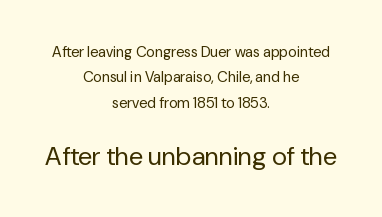
The image shows 26 px text type, upright; set centered, normal line spacing (1.7x), normal letter spacing, not underlined; the second (bottom) block is 1.73x larger.
